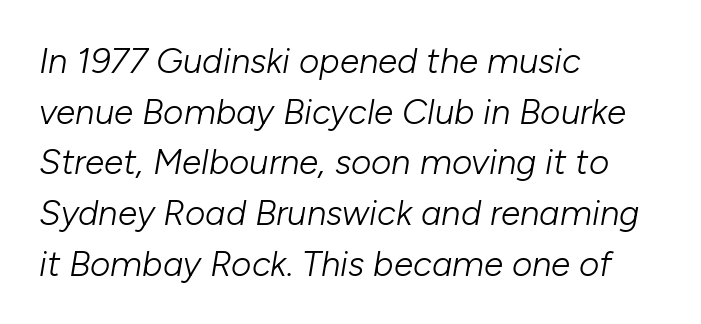
{"italic": "yes", "lean": "right", "slant_degrees": 10, "bold": "no", "weight": "light", "width": "normal", "stroke_contrast": "low", "x_height": "medium", "monospaced": "no", "underline": "no", "align": "left", "line_spacing": "normal", "line_spacing_ratio": 1.45, "letter_spacing": "normal", "letter_spacing_em": 0.0, "glyph_px": 35}
